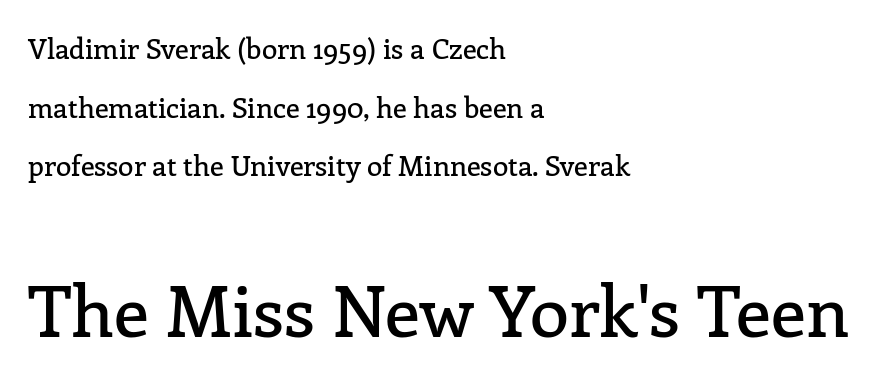
The axis of the letterforms is exactly vertical. The characters display serif detailing at their extremities. Each letter keeps its own natural width here, so spacing adapts to shape. The glyphs are unaccompanied by any horizontal stroke below them. The space between consecutive lines is lavish.
